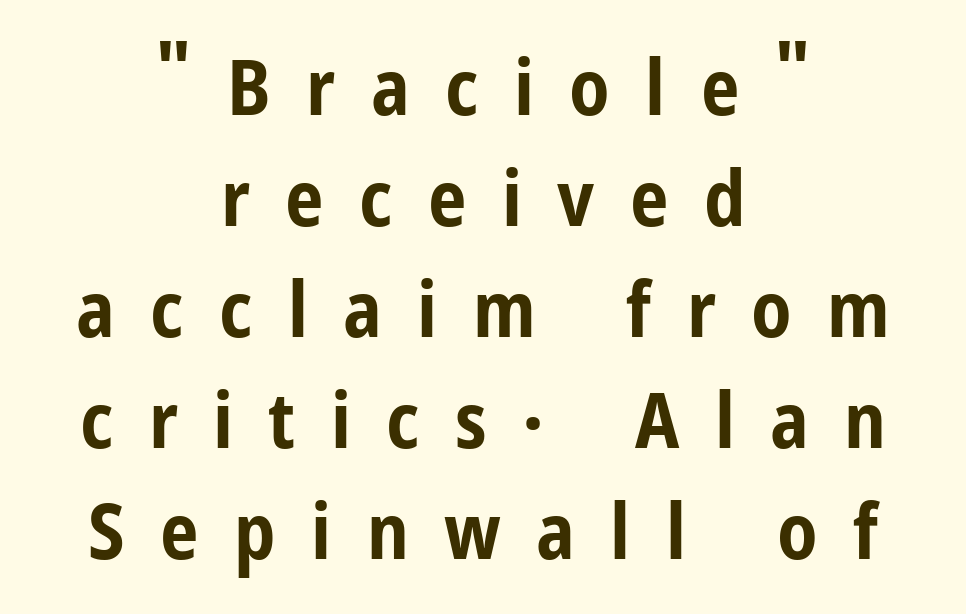
Each letter keeps its own natural width here, so spacing adapts to shape. The gap between lines stays unmarked. What kind of face is this? One without serifs — a sans. What's the leading like? Ordinary, nothing unusual.
